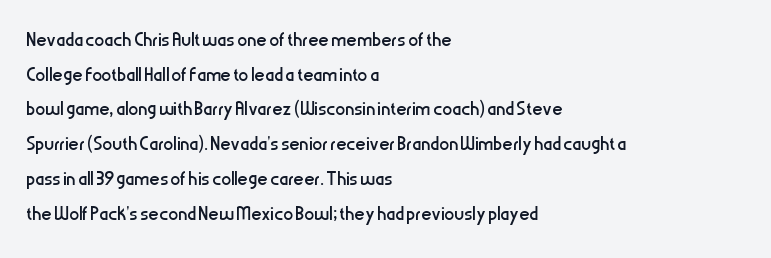
{"italic": "no", "bold": "no", "underline": "no", "align": "left", "line_spacing": "normal", "line_spacing_ratio": 1.39, "letter_spacing": "normal", "letter_spacing_em": 0.0, "glyph_px": 25}
